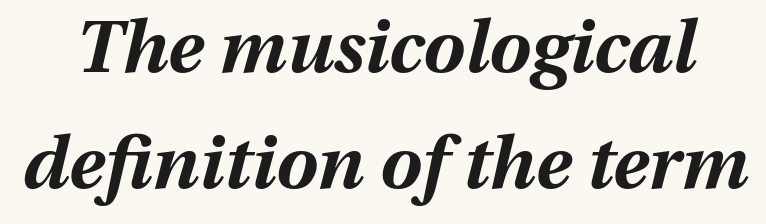
The image shows 74 px bold type, italic (leaning right); set normal line spacing (1.57x), normal letter spacing, not underlined; medium stroke contrast and a medium x-height.
